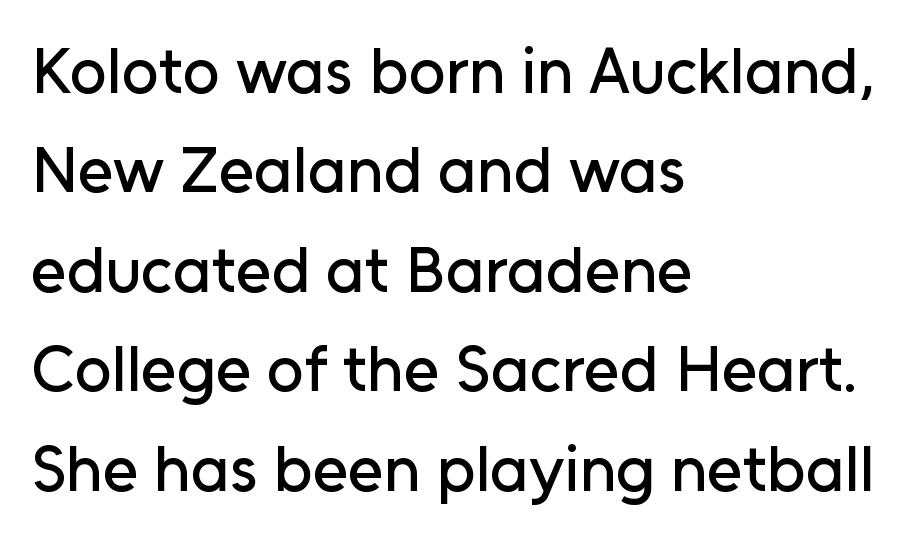
Look at the bottom of the vertical strokes: they stop flat, with no serifs. Does extra space separate the letters? No, they use regular spacing. The letters advance in unequal steps, a hallmark of proportional type. Compared with a centered layout, this one pins lines to the left instead. One glance says typical: line gaps are just what's usual. Glance below the letters and you will spot only blank space.
